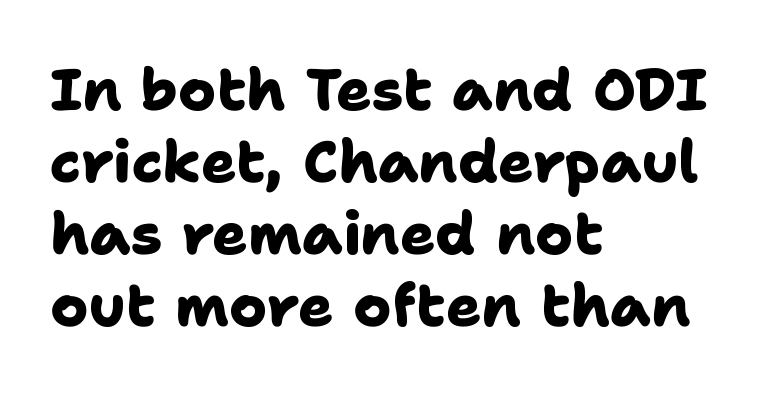
{"serif": "no", "bold": "yes", "weight": "heavy", "width": "normal", "stroke_contrast": "low", "x_height": "medium", "monospaced": "no", "underline": "no", "align": "left", "line_spacing_ratio": 1.24, "letter_spacing": "normal", "letter_spacing_em": 0.0, "glyph_px": 58}
